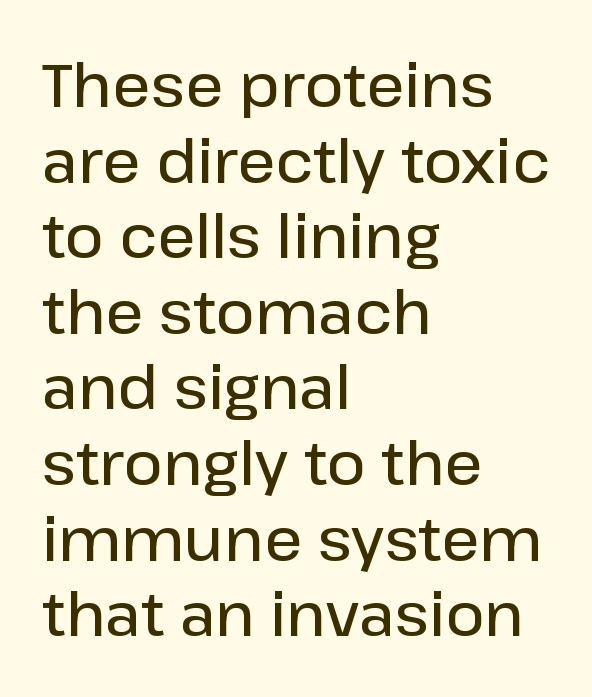
Q: Is the text bold? A: Semi-bold.
Q: Is the text italic (slanted)? A: No, it is upright.
Q: Is the typeface a serif or a sans-serif typeface? A: Sans-serif.
Q: Is the text underlined? A: No.
Q: How is the paragraph aligned? A: Left-aligned.
Q: Is the spacing between letters normal or unusually wide? A: Normal.
Q: Is the spacing between lines tight, normal or loose? A: Normal.
Q: Width (condensed, normal, or wide)? A: Normal.
Q: Stroke contrast? A: Low.
Q: x-height? A: Medium.
Q: Monospaced? A: No.
